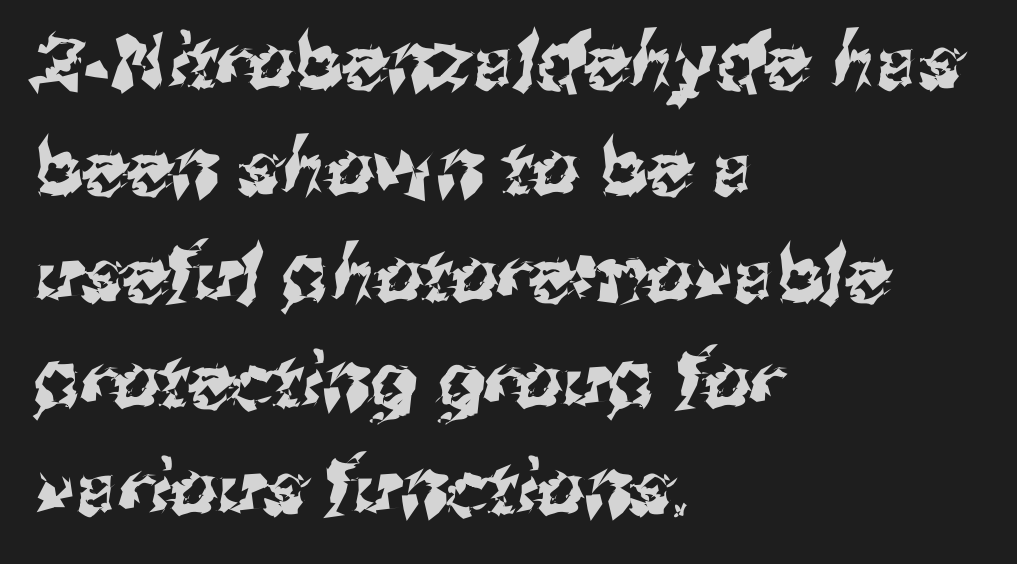
Q: Is the typeface a serif or a sans-serif typeface? A: Sans-serif.
Q: Is the text underlined? A: No.
Q: How is the paragraph aligned? A: Left-aligned.
Q: Is the spacing between letters normal or unusually wide? A: Normal.
Q: Is the spacing between lines tight, normal or loose? A: Normal.
Q: Width (condensed, normal, or wide)? A: Normal.
Q: Stroke contrast? A: Medium.
Q: x-height? A: Medium.
Q: Monospaced? A: No.
